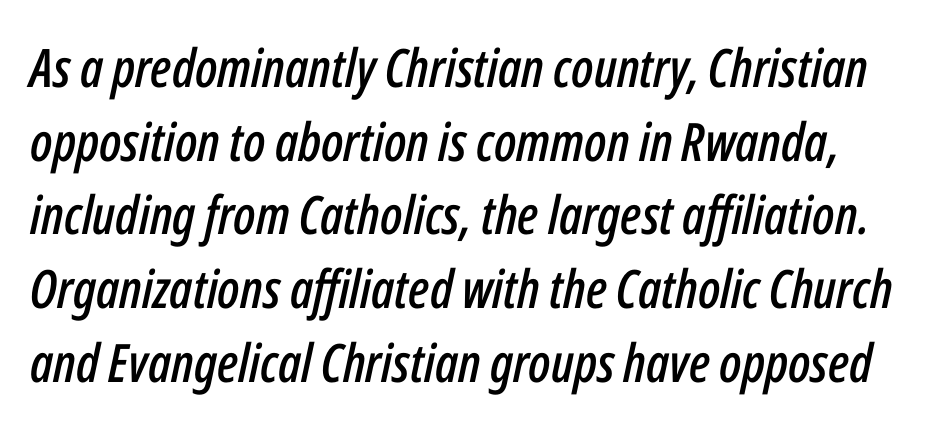
{"italic": "yes", "lean": "right", "slant_degrees": 12, "width": "condensed", "stroke_contrast": "low", "x_height": "medium", "monospaced": "no", "underline": "no", "line_spacing": "normal", "line_spacing_ratio": 1.39, "letter_spacing": "normal", "letter_spacing_em": 0.0, "glyph_px": 53}
